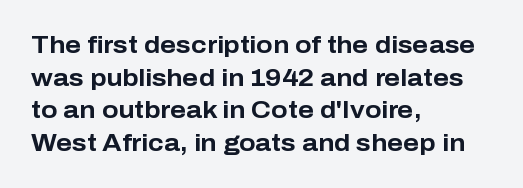
The image shows 24 px bold type, upright; set left-aligned, normal line spacing (1.36x), normal letter spacing, not underlined.
